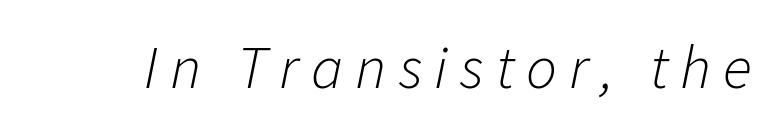
The image shows 61 px light type, italic (leaning right); set unusually wide letter spacing (+0.2 em), not underlined; low stroke contrast and a medium x-height.
